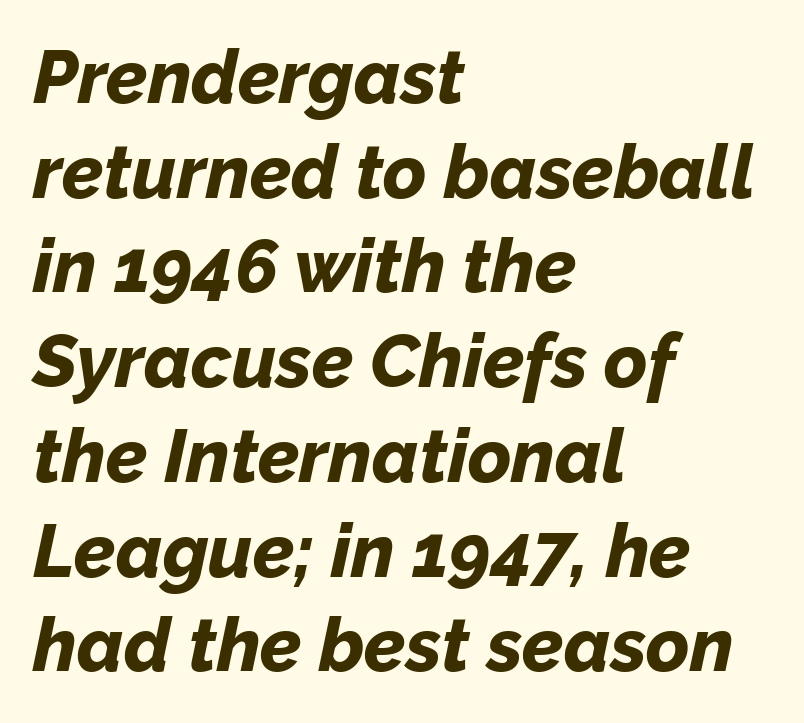
This sample keeps an unexceptional amount of space between lines. Short and long lines alike share a common starting point at left. Plain, unruled lines of type. Characters follow at the spacing the type designer built in. The rendering uses natural spacing where letterforms have individual widths.
